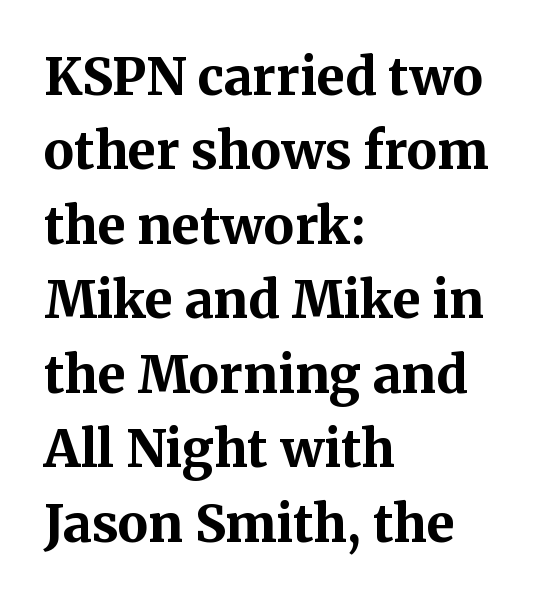
The image shows 51 px bold serif type, upright; set left-aligned, normal line spacing (1.46x), normal letter spacing, not underlined; medium stroke contrast and a medium x-height.
